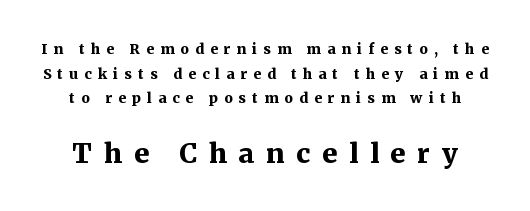
The image shows 27 px bold type, upright; set line spacing 1.76x, unusually wide letter spacing (+0.44 em), not underlined; the second (bottom) block is 1.93x larger.
